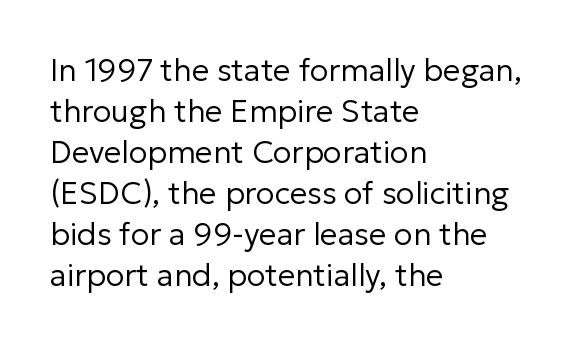
Q: Is the text bold? A: No.
Q: Is the text italic (slanted)? A: No, it is upright.
Q: Is the typeface a serif or a sans-serif typeface? A: Sans-serif.
Q: Is the text underlined? A: No.
Q: How is the paragraph aligned? A: Left-aligned.
Q: Is the spacing between letters normal or unusually wide? A: Normal.
Q: Is the spacing between lines tight, normal or loose? A: Normal.
Q: Width (condensed, normal, or wide)? A: Normal.
Q: Stroke contrast? A: Low.
Q: x-height? A: Medium.
Q: Monospaced? A: No.
